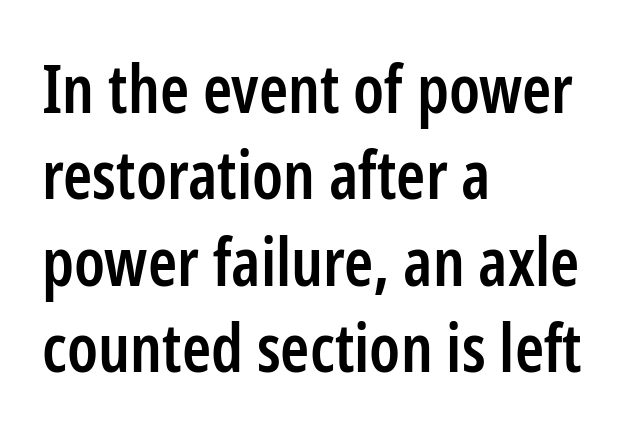
The image shows 66 px semibold, condensed sans-serif type, upright; set left-aligned, normal line spacing (1.31x), normal letter spacing, not underlined; low stroke contrast and a medium x-height.
